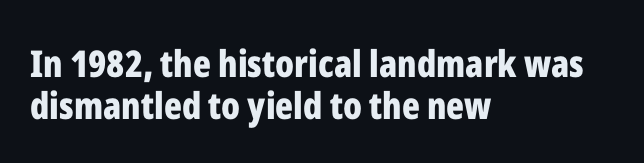
{"serif": "no", "italic": "no", "bold": "yes", "weight": "bold", "width": "condensed", "stroke_contrast": "low", "x_height": "medium", "monospaced": "no", "underline": "no", "align": "left", "line_spacing": "tight", "line_spacing_ratio": 1.14, "letter_spacing": "normal", "letter_spacing_em": 0.0, "glyph_px": 37}
